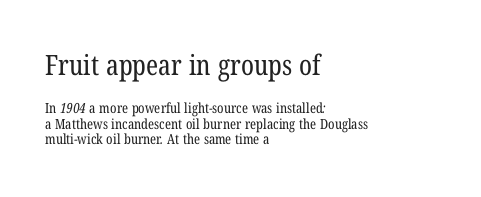
Q: Is the text bold? A: No.
Q: Is the typeface a serif or a sans-serif typeface? A: Serif.
Q: Is the text underlined? A: No.
Q: How is the paragraph aligned? A: Left-aligned.
Q: Is the spacing between letters normal or unusually wide? A: Normal.
Q: Is the spacing between lines tight, normal or loose? A: Tight.
Q: Which block of text is set in a larger size, the first (top) or the second (bottom)? A: The first (top) one.
Q: Width (condensed, normal, or wide)? A: Condensed.
Q: Stroke contrast? A: Low.
Q: x-height? A: Medium.
Q: Monospaced? A: No.
